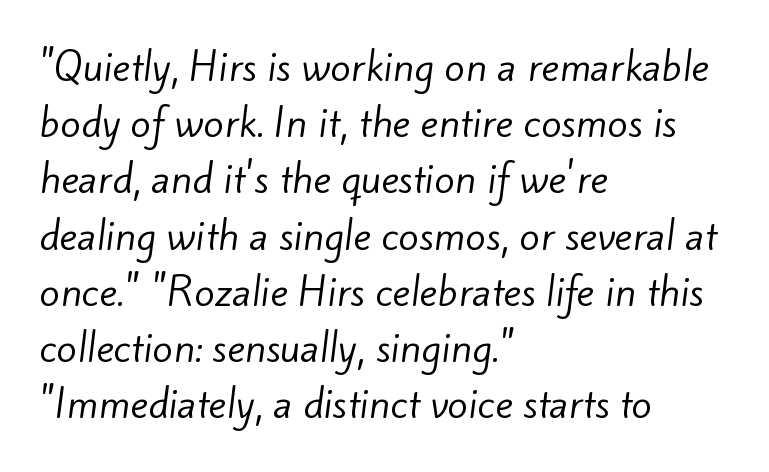
The image shows 38 px regular-weight sans-serif type; set left-aligned, normal line spacing (1.48x), normal letter spacing, not underlined; low stroke contrast and a small x-height.
